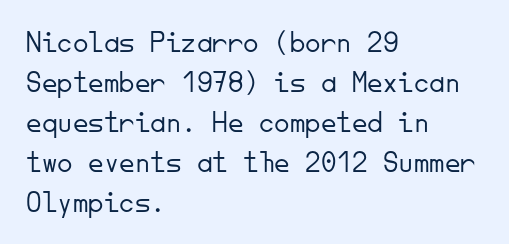
{"serif": "no", "italic": "no", "bold": "no", "weight": "light", "width": "normal", "stroke_contrast": "low", "x_height": "small", "monospaced": "yes", "underline": "no", "align": "left", "line_spacing": "normal", "line_spacing_ratio": 1.29, "letter_spacing": "normal", "letter_spacing_em": 0.0, "glyph_px": 31}
